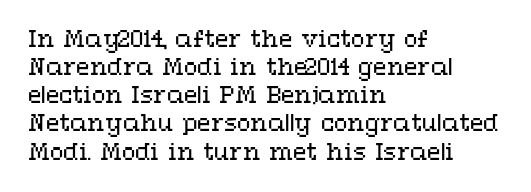
Q: Is the text bold? A: No.
Q: Is the text italic (slanted)? A: No, it is upright.
Q: Is the text underlined? A: No.
Q: How is the paragraph aligned? A: Left-aligned.
Q: Is the spacing between letters normal or unusually wide? A: Normal.
Q: Is the spacing between lines tight, normal or loose? A: Normal.
